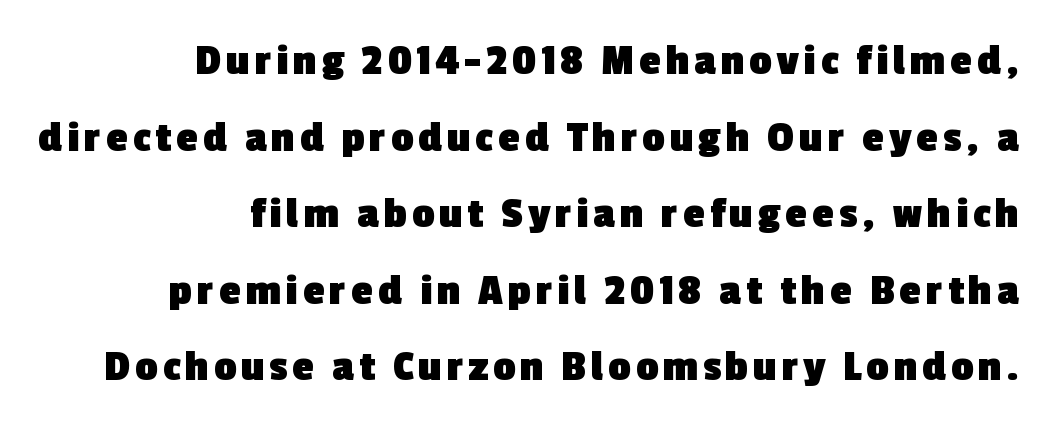
Q: Is the text bold? A: Yes.
Q: Is the typeface a serif or a sans-serif typeface? A: Sans-serif.
Q: Is the text underlined? A: No.
Q: How is the paragraph aligned? A: Right-aligned.
Q: Width (condensed, normal, or wide)? A: Normal.
Q: x-height? A: Medium.
Q: Monospaced? A: No.
